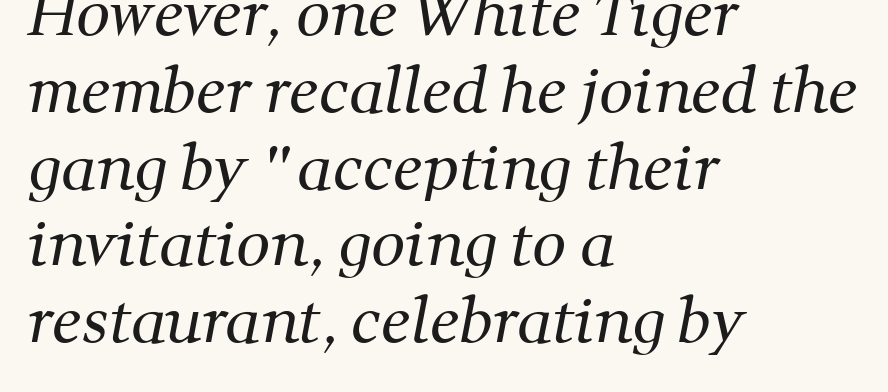
The image shows 60 px regular-weight serif type; set left-aligned, normal line spacing (1.28x), normal letter spacing, not underlined; medium stroke contrast and a medium x-height.
